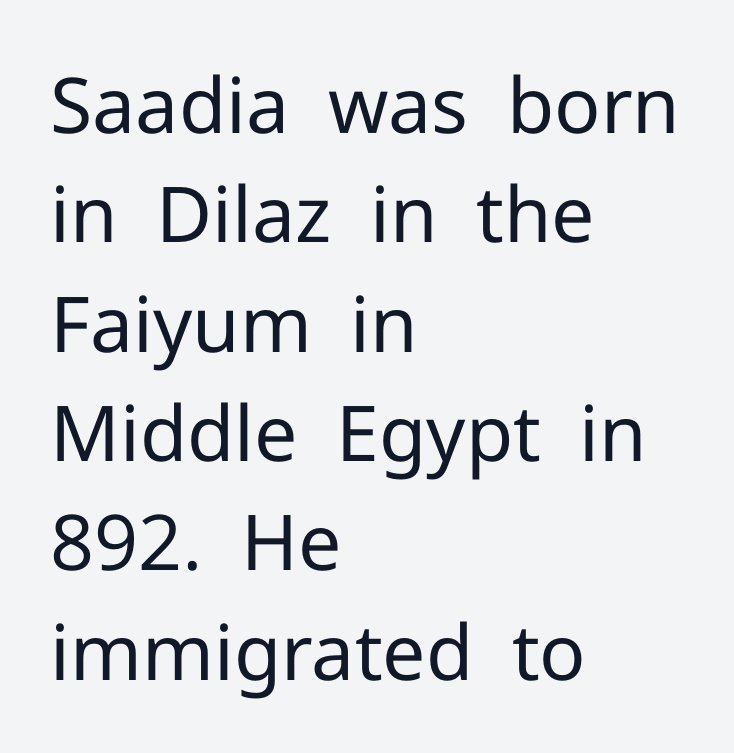
The setting favours the left margin, as ordinary paragraphs usually do. The rows are spaced the way most documents space them. Type without underlining. This sample uses an upright cut, with every glyph sitting square on the baseline. A quiet, ordinary-to-light weight characterises the typeface.
